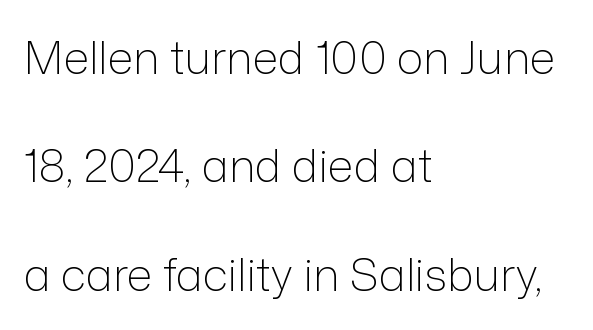
{"serif": "no", "italic": "no", "bold": "no", "weight": "light", "width": "normal", "stroke_contrast": "low", "x_height": "medium", "monospaced": "no", "underline": "no", "align": "left", "line_spacing": "loose", "line_spacing_ratio": 2.41, "letter_spacing": "normal", "letter_spacing_em": 0.0, "glyph_px": 45}
